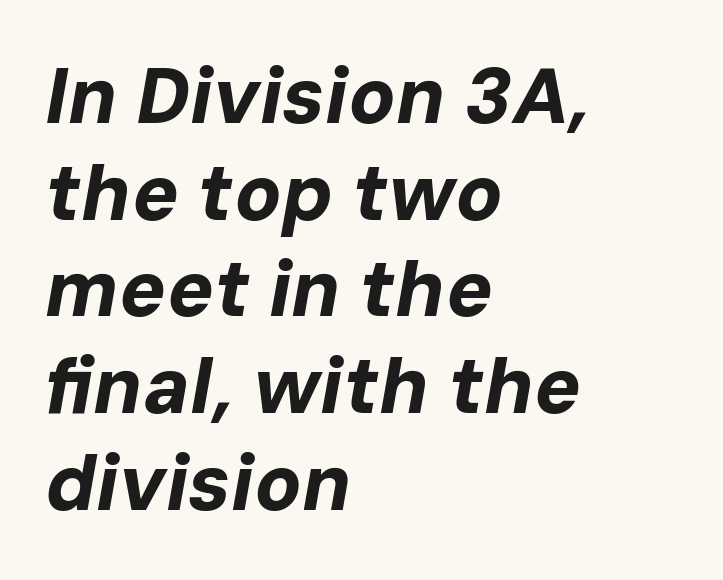
The image shows 78 px bold type, italic (leaning right); set left-aligned, line spacing 1.24x, normal letter spacing, not underlined; low stroke contrast and a medium x-height.
